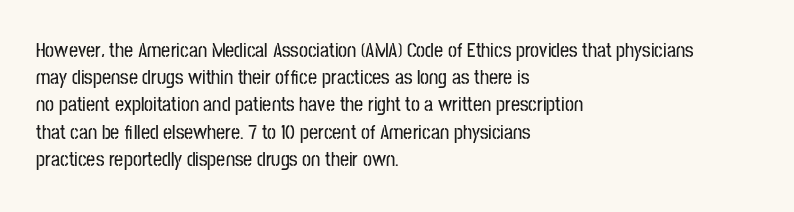
Q: Is the text italic (slanted)? A: No, it is upright.
Q: Is the text underlined? A: No.
Q: How is the paragraph aligned? A: Left-aligned.
Q: Is the spacing between letters normal or unusually wide? A: Normal.
Q: Is the spacing between lines tight, normal or loose? A: Normal.
